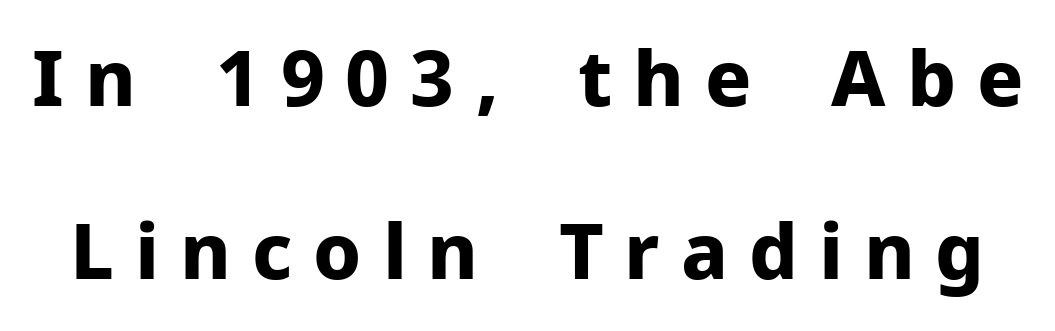
Q: Is the text bold? A: Yes.
Q: Is the text italic (slanted)? A: No, it is upright.
Q: Is the typeface a serif or a sans-serif typeface? A: Sans-serif.
Q: Is the text underlined? A: No.
Q: Is the spacing between letters normal or unusually wide? A: Unusually wide.
Q: Is the spacing between lines tight, normal or loose? A: Loose.
Q: Width (condensed, normal, or wide)? A: Normal.
Q: Stroke contrast? A: Low.
Q: x-height? A: Medium.
Q: Monospaced? A: No.
